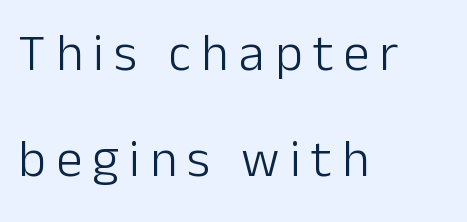
{"serif": "no", "italic": "no", "bold": "no", "weight": "light", "width": "normal", "stroke_contrast": "low", "x_height": "medium", "monospaced": "no", "underline": "no", "align": "left", "line_spacing": "loose", "line_spacing_ratio": 2.03, "letter_spacing": "wide", "letter_spacing_em": 0.2, "glyph_px": 52}
